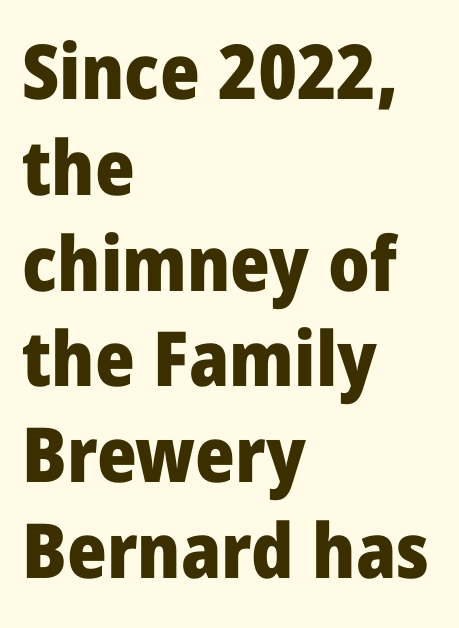
The image shows 76 px heavy, condensed sans-serif type, upright; set left-aligned, normal line spacing (1.26x), normal letter spacing, not underlined; low stroke contrast and a large x-height.
